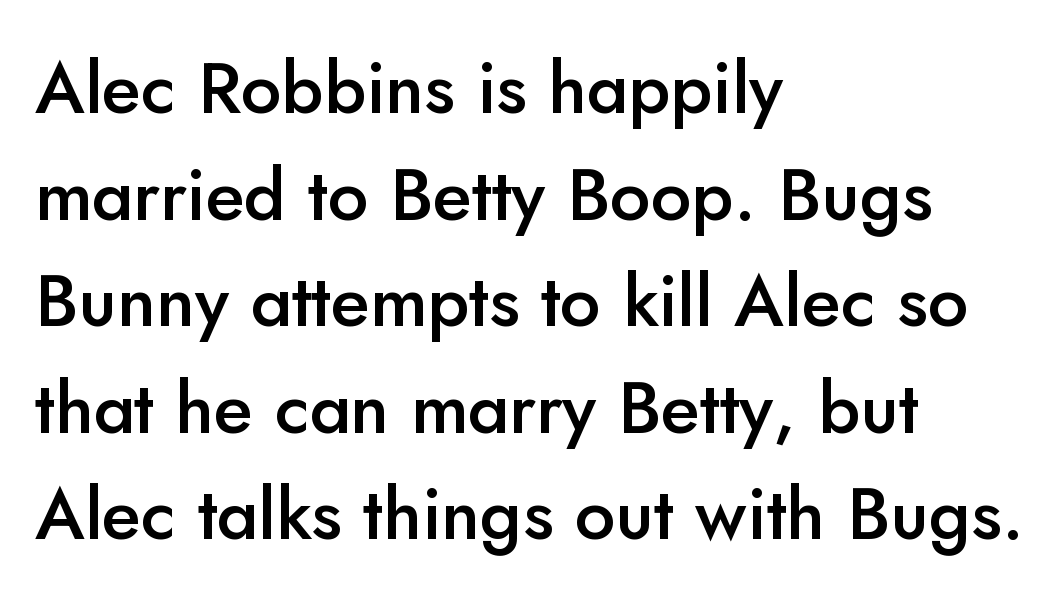
Q: Is the text bold? A: Semi-bold.
Q: Is the text italic (slanted)? A: No, it is upright.
Q: Is the typeface a serif or a sans-serif typeface? A: Sans-serif.
Q: Is the text underlined? A: No.
Q: How is the paragraph aligned? A: Left-aligned.
Q: Is the spacing between letters normal or unusually wide? A: Normal.
Q: Is the spacing between lines tight, normal or loose? A: Normal.
Q: Width (condensed, normal, or wide)? A: Normal.
Q: Stroke contrast? A: Low.
Q: x-height? A: Small.
Q: Monospaced? A: No.
